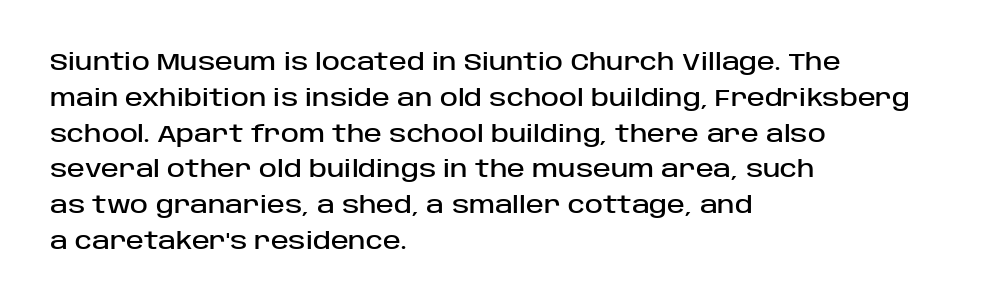
The image shows 24 px text type, upright; set left-aligned, normal line spacing (1.49x), normal letter spacing, not underlined.
